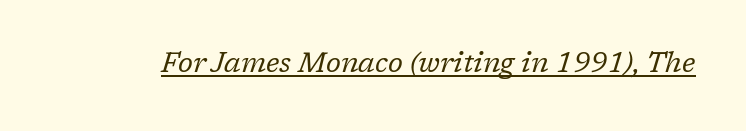
Emphasis-style slanted type is in use. The horizontal fit of the characters is conventional and even. A quiet, ordinary-to-light weight characterises the typeface. Does a line run under the words? Yes, clearly. Little horizontal feet cap the strokes, marking this as serif type. Proportional: the letters do not fall into vertical columns.
